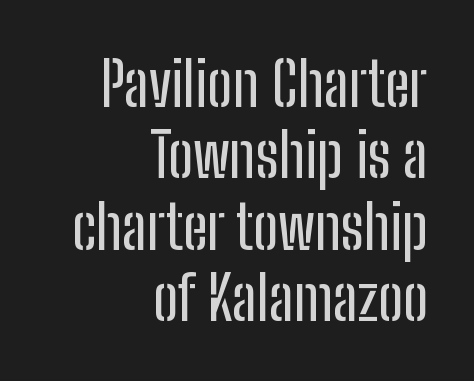
To sum up the face: it is a sans, with no serifs. Characters remain perfectly vertical along every line. The compositor pushed each line to the right boundary. Students, note that the glyphs here touch the page at normal intervals. Each letter keeps its own natural width here, so spacing adapts to shape.
